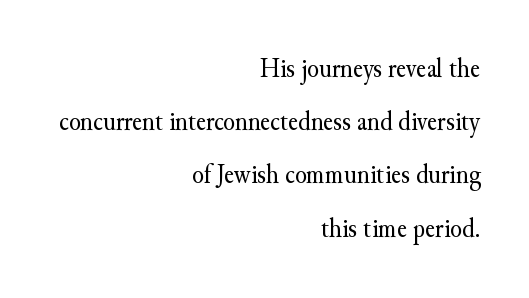
Q: Is the text bold? A: No.
Q: Is the text italic (slanted)? A: No, it is upright.
Q: Is the text underlined? A: No.
Q: How is the paragraph aligned? A: Right-aligned.
Q: Is the spacing between letters normal or unusually wide? A: Normal.
Q: Is the spacing between lines tight, normal or loose? A: Loose.
